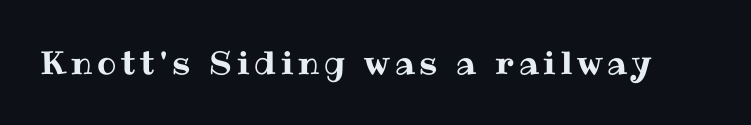
A typesetter would call this proportional, since set widths differ per character. Does the lettering tilt? It doesn't — this is upright. The gap between lines stays unmarked.
